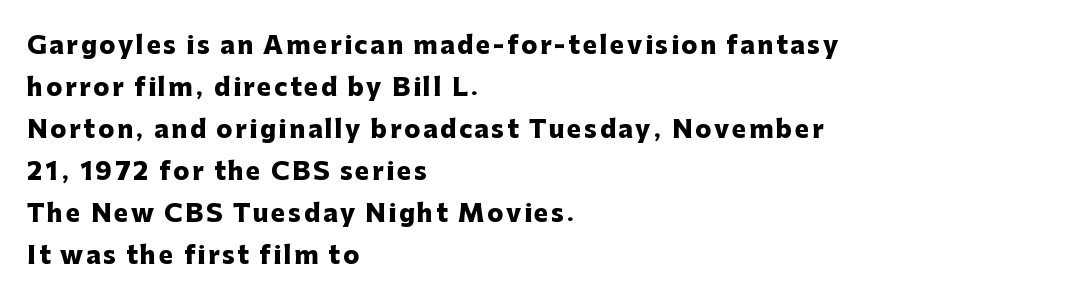
{"italic": "no", "bold": "yes", "underline": "no", "align": "left", "line_spacing_ratio": 1.75, "glyph_px": 24}
